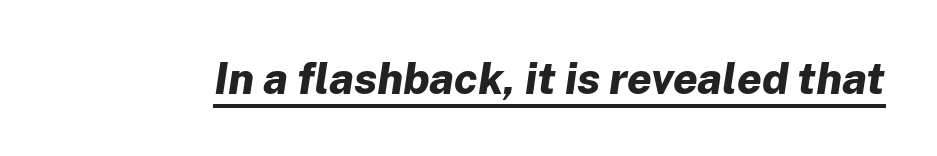
{"italic": "yes", "lean": "right", "slant_degrees": 8, "bold": "yes", "weight": "bold", "width": "normal", "stroke_contrast": "low", "x_height": "medium", "monospaced": "no", "underline": "yes", "letter_spacing": "normal", "letter_spacing_em": 0.0, "glyph_px": 44}
